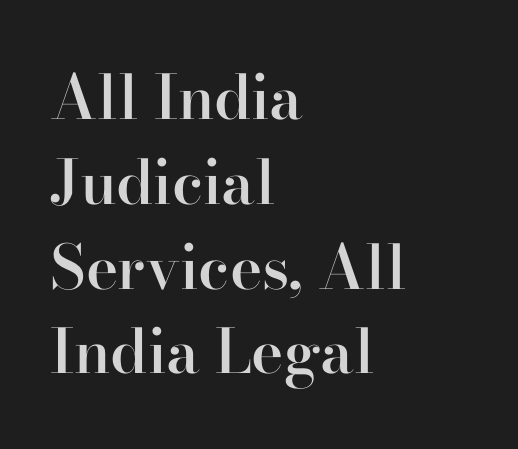
Compared with an ordinary text face, these strokes are moderately heavier — a semibold. Look at the bottom of the vertical strokes: they flare into serifs here. Normally led — the rows are evenly, conventionally spaced. The letters stand upright; this is a roman face. Proportional: the letters do not fall into vertical columns. Words appear dense and cohesive because spacing is normal.
